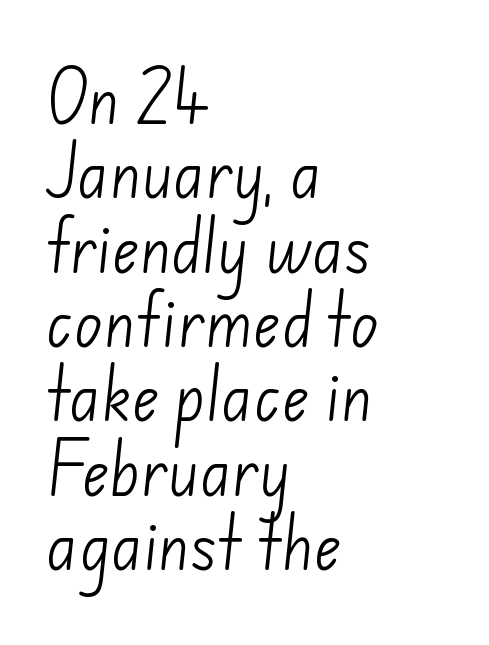
No chunkiness to these letters — they're not bold. A typesetter would call this proportional, since set widths differ per character. The lines sit at an ordinary, default distance from one another. This sample uses a sans-serif face. Teacher's note: observe the even left margin — that is flush-left alignment.
